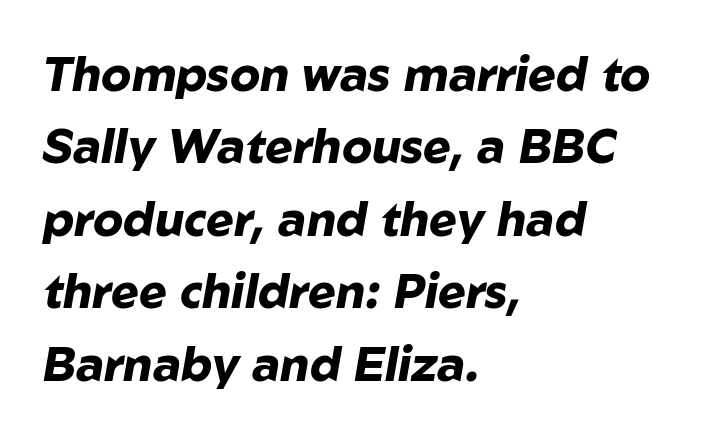
Q: Is the text bold? A: Yes.
Q: Is the text italic (slanted)? A: Yes, it leans right by about 10 degrees.
Q: Is the text underlined? A: No.
Q: How is the paragraph aligned? A: Left-aligned.
Q: Is the spacing between letters normal or unusually wide? A: Normal.
Q: Is the spacing between lines tight, normal or loose? A: Normal.
Q: Width (condensed, normal, or wide)? A: Normal.
Q: Stroke contrast? A: Low.
Q: x-height? A: Medium.
Q: Monospaced? A: No.
